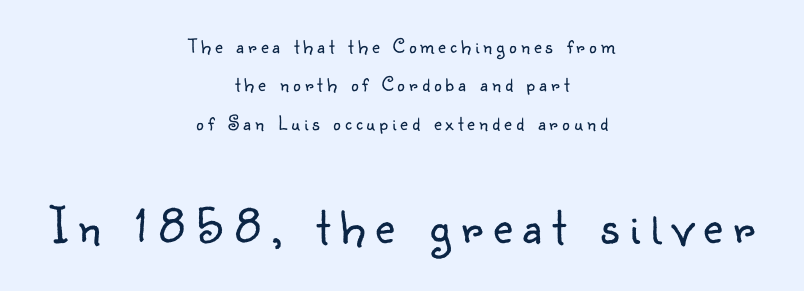
The image shows 53 px light sans-serif type, upright; set centered, line spacing 1.83x, unusually wide letter spacing (+0.2 em), not underlined; the second (bottom) block is 2.52x larger; low stroke contrast and a small x-height.
